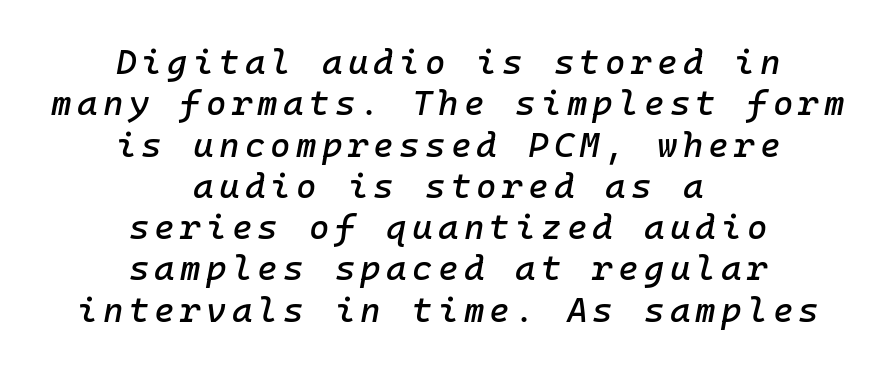
The face used here has a pronounced slope to its letters. The rag falls on both sides of this text block equally. The specimen omits any rule beneath the text block's lines.
